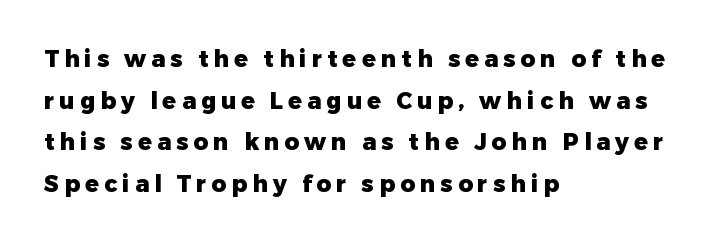
{"italic": "no", "bold": "yes", "underline": "no", "align": "left", "line_spacing_ratio": 1.81, "letter_spacing": "wide", "letter_spacing_em": 0.22, "glyph_px": 23}
